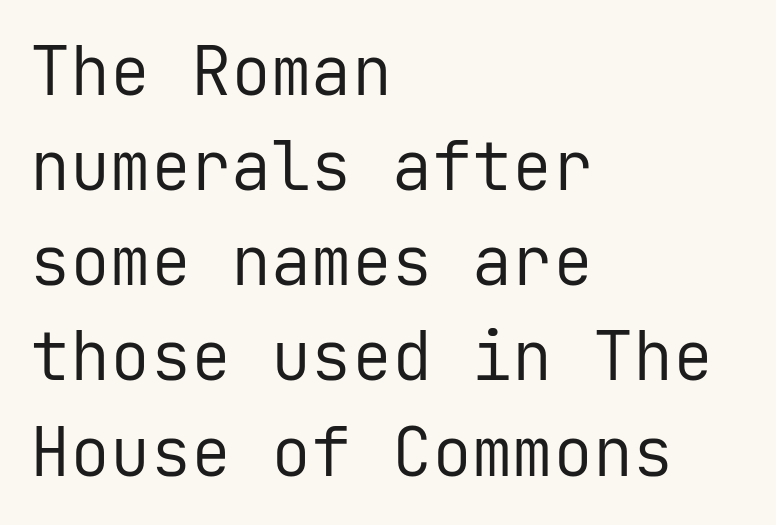
Q: Is the text bold? A: No.
Q: Is the text italic (slanted)? A: No, it is upright.
Q: Is the typeface a serif or a sans-serif typeface? A: Sans-serif.
Q: Is the text underlined? A: No.
Q: How is the paragraph aligned? A: Left-aligned.
Q: Is the spacing between letters normal or unusually wide? A: Normal.
Q: Is the spacing between lines tight, normal or loose? A: Normal.
Q: Width (condensed, normal, or wide)? A: Normal.
Q: Stroke contrast? A: Low.
Q: x-height? A: Medium.
Q: Monospaced? A: Yes.
